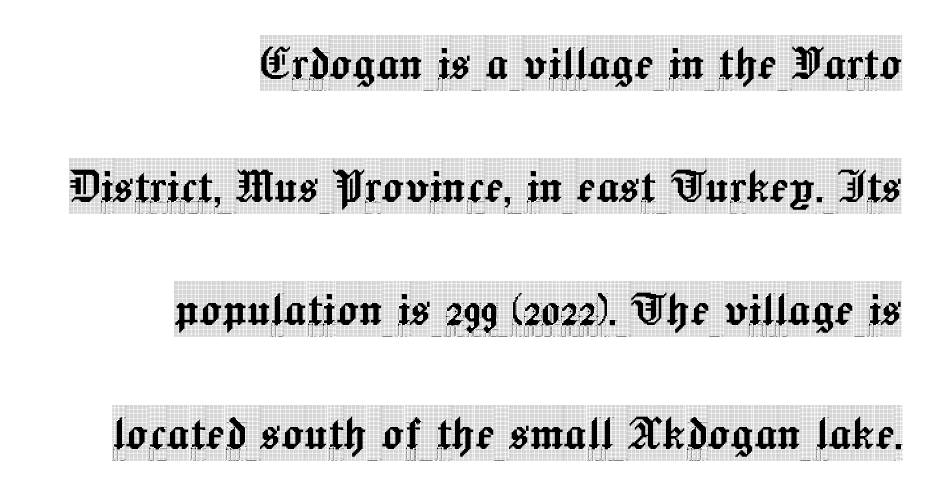
Q: Is the text italic (slanted)? A: No, it is upright.
Q: Is the typeface a serif or a sans-serif typeface? A: Serif.
Q: Is the text underlined? A: No.
Q: How is the paragraph aligned? A: Right-aligned.
Q: Is the spacing between letters normal or unusually wide? A: Normal.
Q: Is the spacing between lines tight, normal or loose? A: Loose.
Q: Width (condensed, normal, or wide)? A: Condensed.
Q: x-height? A: Large.
Q: Monospaced? A: No.
